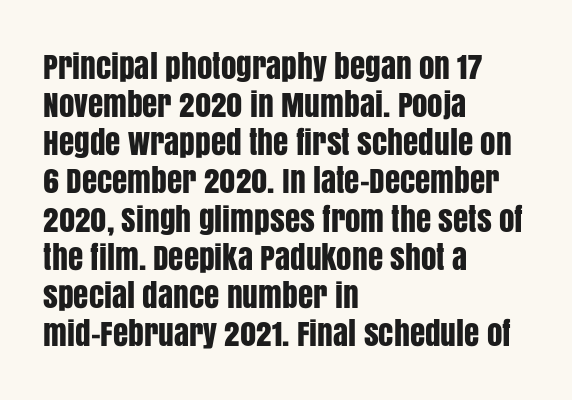
Look at the bottom of the vertical strokes: they stop flat, with no serifs. Here the designer chose a conventional face with non-uniform glyph widths. The paragraph shown leans on its left margin. Words float on clear page, feet unadorned. The gaps between neighbouring characters are ordinary and unremarkable.
